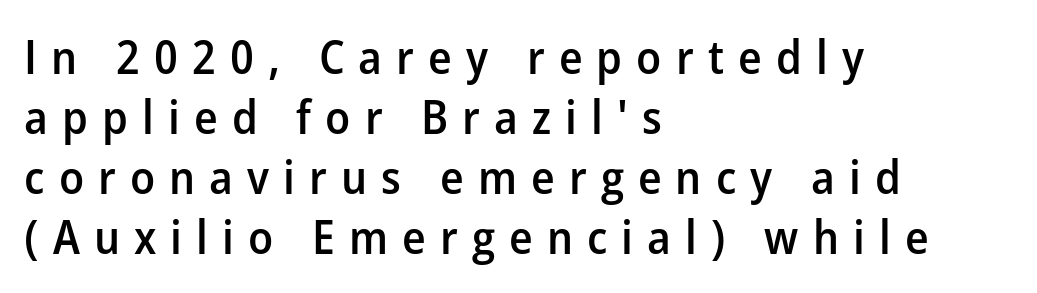
The image shows 47 px semibold sans-serif type, upright; set left-aligned, normal line spacing (1.28x), unusually wide letter spacing (+0.3 em), not underlined; low stroke contrast and a medium x-height.
